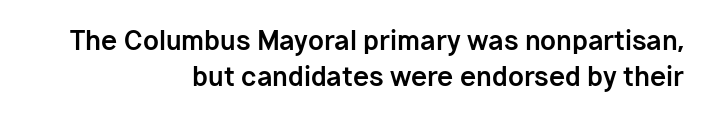
I'd describe the lettering as bold — thick and assertive. Clear beneath every line of the passage. These lines are set flush right with a ragged left edge. Baseline-to-baseline distance is the conventional proportion of letter height. Tracking value appears to be zero — textbook default spacing. Posture: vertical.
